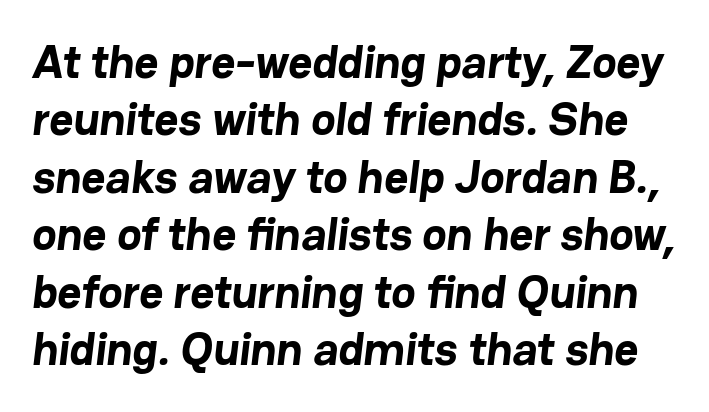
The image shows 46 px bold sans-serif type; set normal line spacing (1.25x), normal letter spacing, not underlined; low stroke contrast and a medium x-height.
